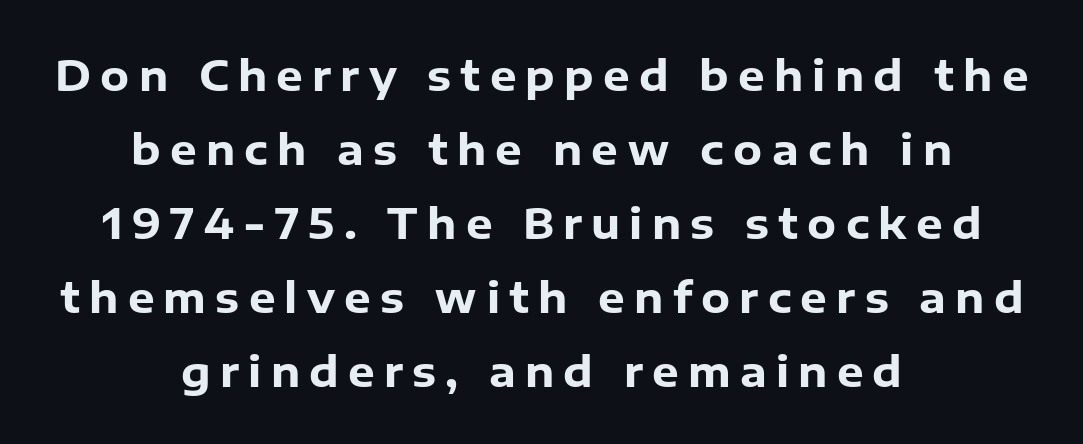
The rendering positions every line midway between the sides. Is this a fixed-width face? No — the glyphs have proportional, varying widths. Serif or sans? Sans — the stroke terminals are bare. Italic? Not at all — the glyphs are vertical. Words appear elongated and porous because spacing is wide. Check the space under the baseline: it is left empty.
